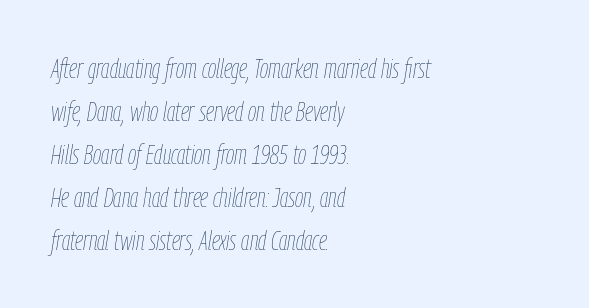
{"italic": "yes", "lean": "right", "slant_degrees": 9, "bold": "no", "underline": "no", "align": "left", "line_spacing": "normal", "line_spacing_ratio": 1.59, "letter_spacing": "normal", "letter_spacing_em": 0.0, "glyph_px": 27}
